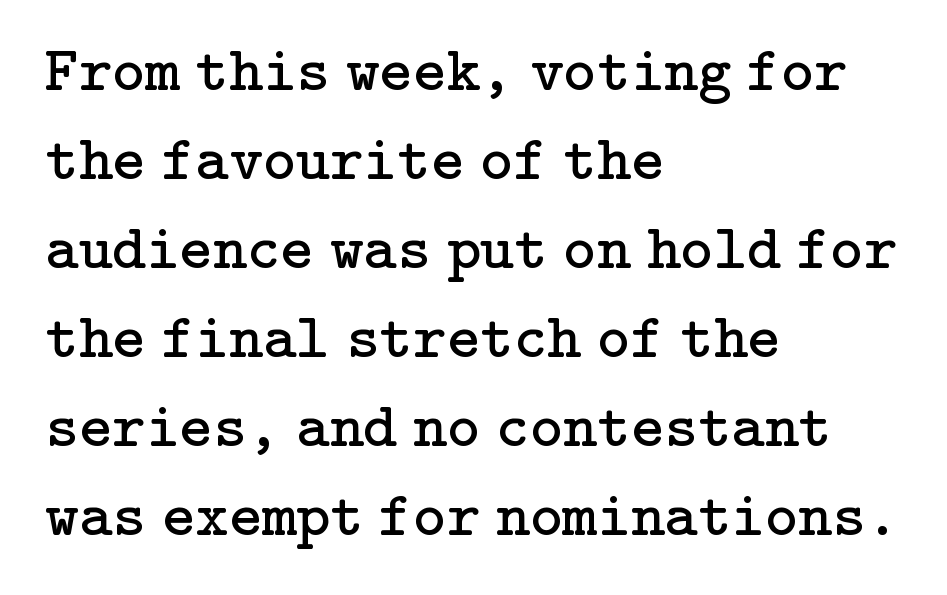
The letterforms sit shoulder to shoulder at normal distance. This sample is left-justified, so line endings fall wherever the words run out. Serifs: yes, visible at the terminals of the letterforms. You can tell it's not italic because the verticals are truly vertical. The zone under the glyphs is completely vacant. Leading: standard.
